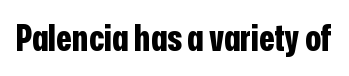
The text was rendered using a sans face with plain stroke endings. The gap between lines stays unmarked. What stands out about the letter spacing? Nothing — it is the standard amount. Strong, thick strokes mark this as bold type. Ascenders rise straight up at ninety degrees. The rendering uses natural spacing where letterforms have individual widths.
